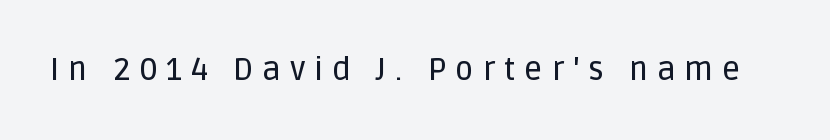
It's the straight-up-and-down kind of type. Short note: letters widely spaced. Do the characters align in a grid? No, the font is proportional. The face used here is a sans, in the tradition of grotesques and geometrics. Anything drawn beneath the words? Only blank space.
